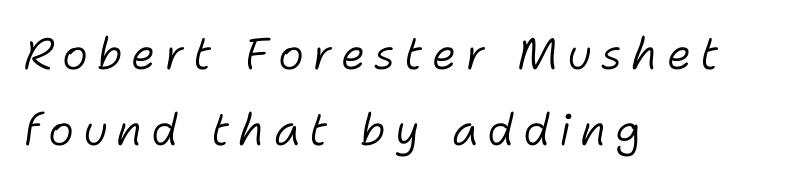
In terms of posture, this sample is oblique. The lines are quadded left. Underlining? Definitely not there. The rendering uses natural spacing where letterforms have individual widths. Unbolded letterforms with no extra heft. The tracking jumps out immediately: characters are airy and widely separated.
